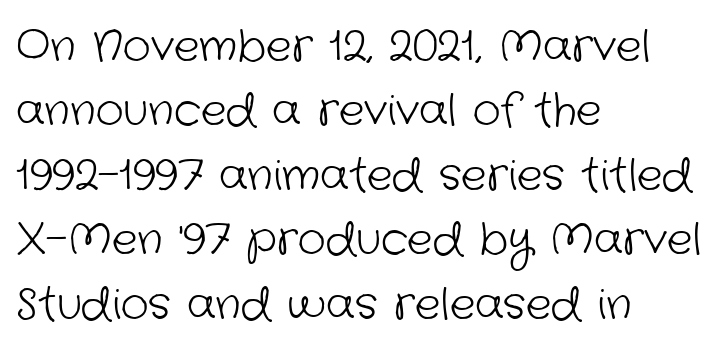
Q: Is the text bold? A: No.
Q: Is the typeface a serif or a sans-serif typeface? A: Sans-serif.
Q: Is the text underlined? A: No.
Q: How is the paragraph aligned? A: Left-aligned.
Q: Is the spacing between letters normal or unusually wide? A: Normal.
Q: Is the spacing between lines tight, normal or loose? A: Normal.
Q: Width (condensed, normal, or wide)? A: Normal.
Q: Stroke contrast? A: Low.
Q: x-height? A: Medium.
Q: Monospaced? A: No.
